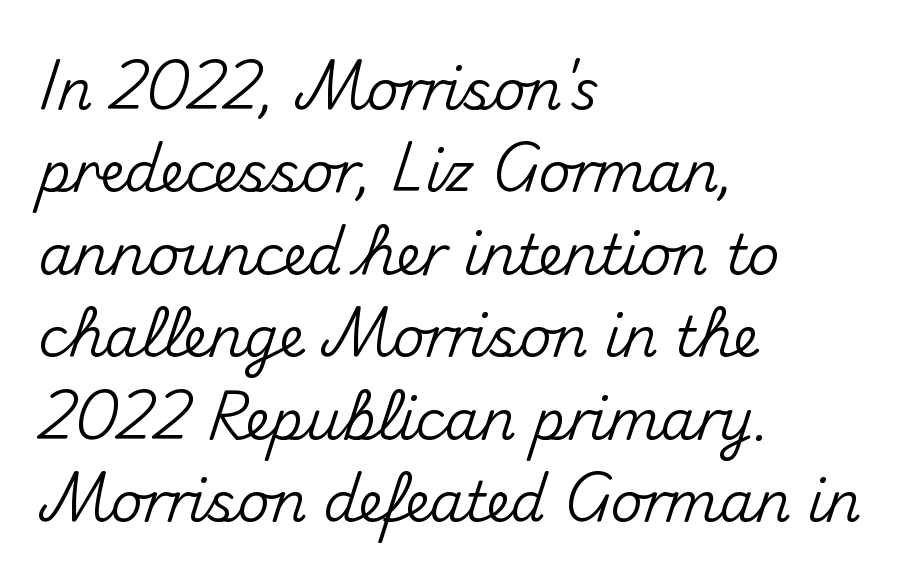
Q: Is the text italic (slanted)? A: Yes.
Q: Is the typeface a serif or a sans-serif typeface? A: Sans-serif.
Q: Is the text underlined? A: No.
Q: How is the paragraph aligned? A: Left-aligned.
Q: Is the spacing between letters normal or unusually wide? A: Normal.
Q: Is the spacing between lines tight, normal or loose? A: Normal.
Q: Width (condensed, normal, or wide)? A: Normal.
Q: Stroke contrast? A: Medium.
Q: x-height? A: Small.
Q: Monospaced? A: No.
